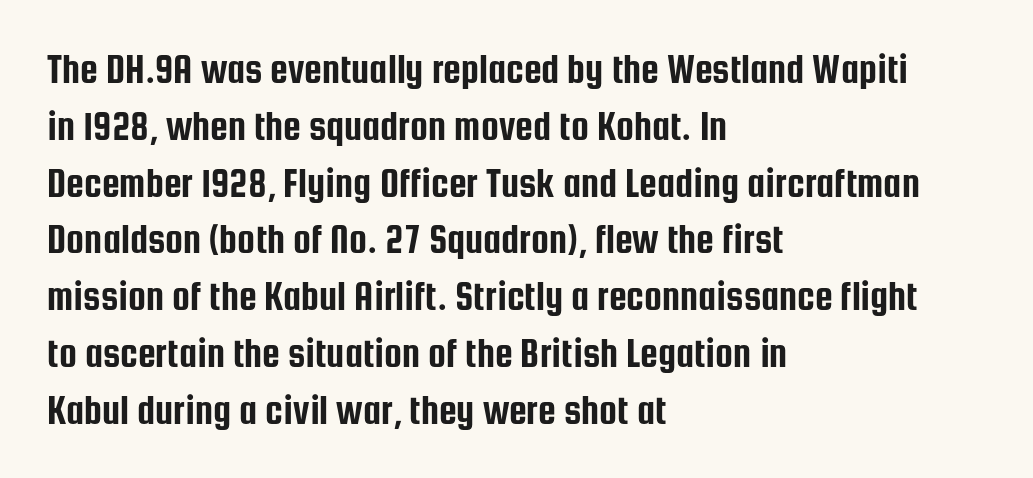
The image shows 40 px condensed sans-serif type, upright; set left-aligned, normal line spacing (1.42x), normal letter spacing, not underlined; low stroke contrast and a medium x-height.
